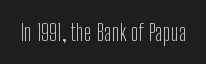
The image shows 23 px text type, upright; set normal letter spacing, not underlined.
